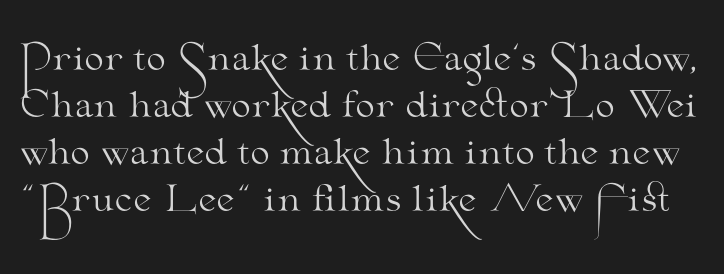
Q: Is the text bold? A: No.
Q: Is the text italic (slanted)? A: No, it is upright.
Q: Is the typeface a serif or a sans-serif typeface? A: Serif.
Q: Is the text underlined? A: No.
Q: Is the spacing between letters normal or unusually wide? A: Normal.
Q: Is the spacing between lines tight, normal or loose? A: Normal.
Q: Width (condensed, normal, or wide)? A: Wide.
Q: Stroke contrast? A: Medium.
Q: x-height? A: Small.
Q: Monospaced? A: No.
